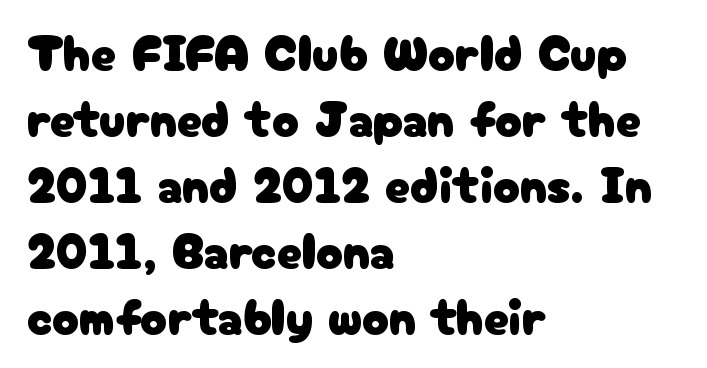
Q: Is the text italic (slanted)? A: No, it is upright.
Q: Is the typeface a serif or a sans-serif typeface? A: Sans-serif.
Q: Is the text underlined? A: No.
Q: How is the paragraph aligned? A: Left-aligned.
Q: Is the spacing between letters normal or unusually wide? A: Normal.
Q: Is the spacing between lines tight, normal or loose? A: Normal.
Q: Width (condensed, normal, or wide)? A: Normal.
Q: Stroke contrast? A: Low.
Q: x-height? A: Medium.
Q: Monospaced? A: No.
